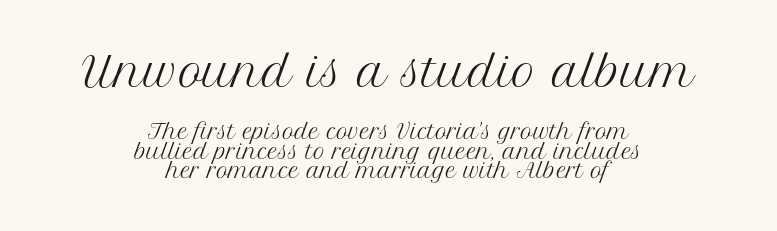
Q: Is the text bold? A: No.
Q: Is the text italic (slanted)? A: Yes.
Q: Is the text underlined? A: No.
Q: How is the paragraph aligned? A: Centered.
Q: Is the spacing between letters normal or unusually wide? A: Normal.
Q: Is the spacing between lines tight, normal or loose? A: Tight.
Q: Which block of text is set in a larger size, the first (top) or the second (bottom)? A: The first (top) one.
Q: Width (condensed, normal, or wide)? A: Normal.
Q: Stroke contrast? A: Medium.
Q: x-height? A: Medium.
Q: Monospaced? A: No.
